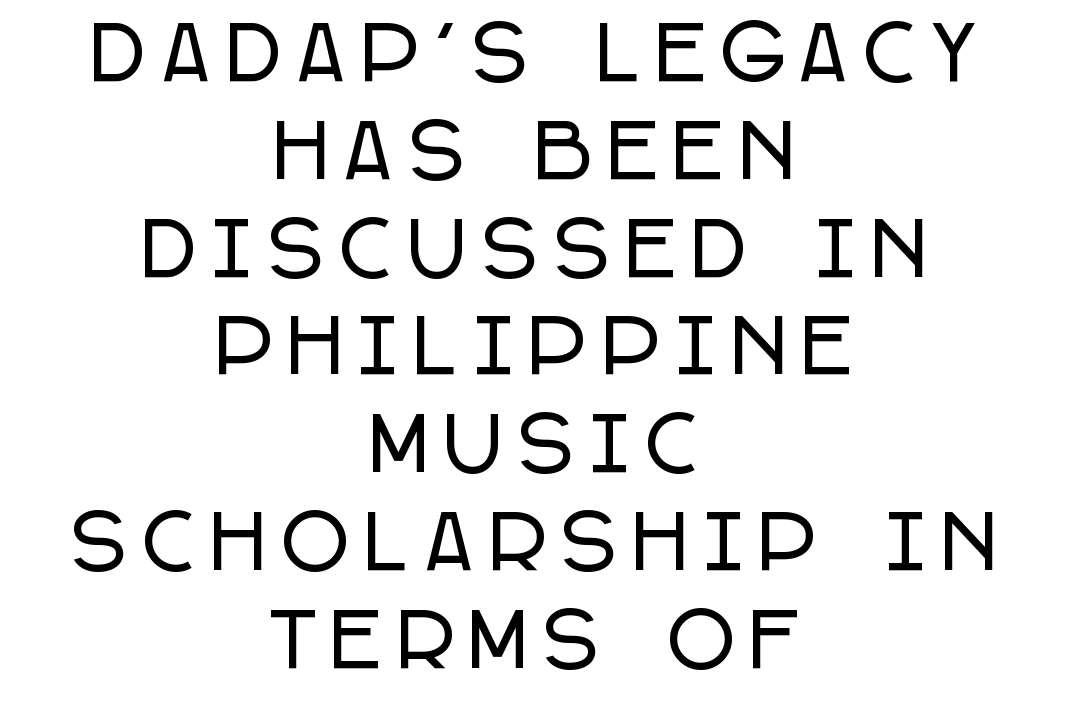
{"serif": "no", "italic": "no", "width": "condensed", "stroke_contrast": "low", "x_height": "large", "monospaced": "no", "underline": "no", "align": "center", "line_spacing": "normal", "line_spacing_ratio": 1.34, "letter_spacing": "wide", "letter_spacing_em": 0.23, "glyph_px": 73}
